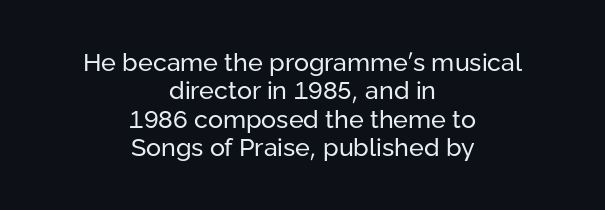
{"italic": "no", "bold": "no", "underline": "no", "align": "center", "line_spacing": "tight", "line_spacing_ratio": 1.14, "letter_spacing": "normal", "letter_spacing_em": 0.0, "glyph_px": 25}
